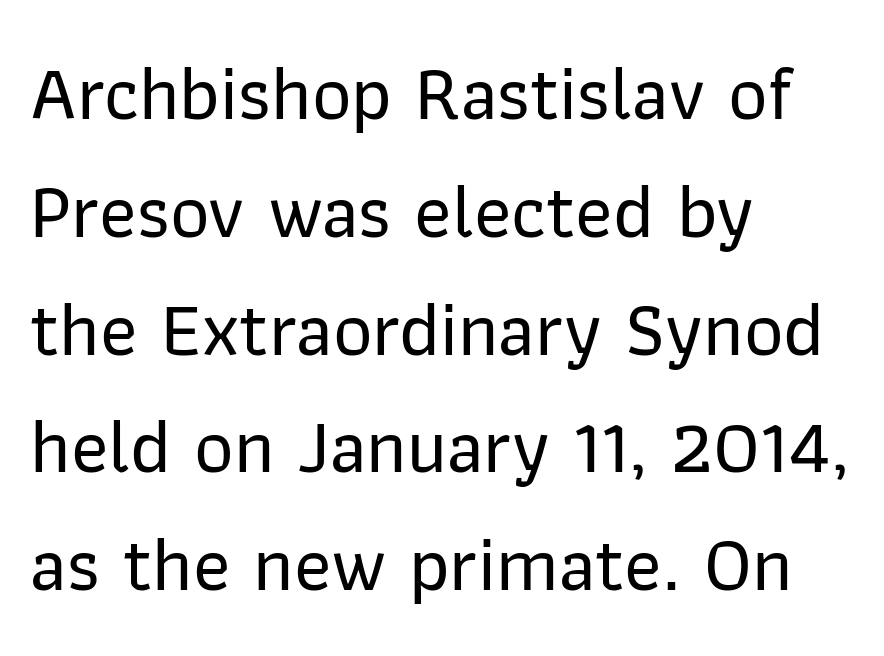
Q: Is the text italic (slanted)? A: No, it is upright.
Q: Is the typeface a serif or a sans-serif typeface? A: Sans-serif.
Q: Is the text underlined? A: No.
Q: How is the paragraph aligned? A: Left-aligned.
Q: Is the spacing between letters normal or unusually wide? A: Normal.
Q: Is the spacing between lines tight, normal or loose? A: Normal.
Q: Width (condensed, normal, or wide)? A: Normal.
Q: Stroke contrast? A: Low.
Q: x-height? A: Medium.
Q: Monospaced? A: No.
